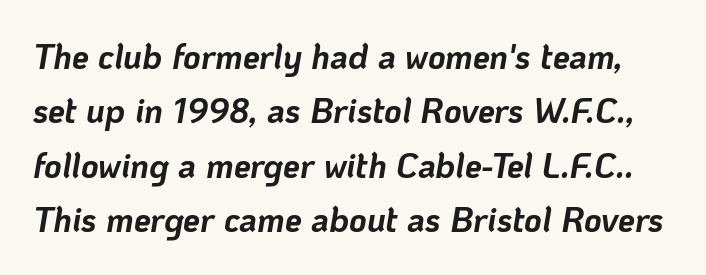
The rendering applies a slant to the glyphs. The letters advance in unequal steps, a hallmark of proportional type. Inter-character spacing is left at the font's built-in metrics. The glyphs are unaccompanied by any horizontal stroke below them. A typesetter would call this leading conventional body-copy spacing.
